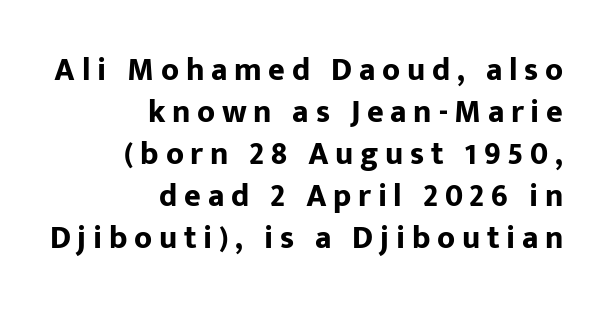
The image shows 32 px bold sans-serif type, upright; set right-aligned, normal line spacing (1.31x), unusually wide letter spacing (+0.21 em), not underlined; low stroke contrast and a medium x-height.
